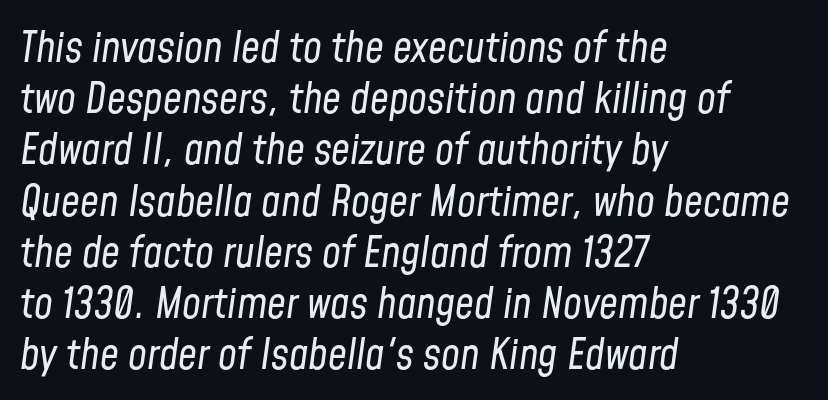
Q: Is the text bold? A: No.
Q: Is the text italic (slanted)? A: Yes, it leans right by about 8 degrees.
Q: Is the text underlined? A: No.
Q: How is the paragraph aligned? A: Left-aligned.
Q: Is the spacing between letters normal or unusually wide? A: Normal.
Q: Width (condensed, normal, or wide)? A: Condensed.
Q: Stroke contrast? A: Low.
Q: x-height? A: Medium.
Q: Monospaced? A: No.
